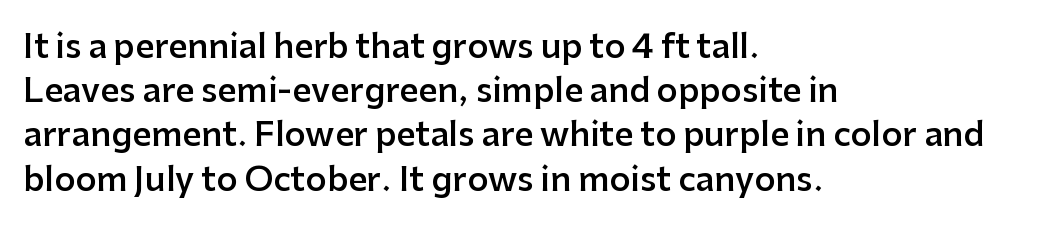
Varying glyph widths throughout — classic text-font behaviour. No word sits above an underline. Bold? Not quite — semibold, heavier than regular but stopping short. Short and long lines alike share a common starting point at left.
